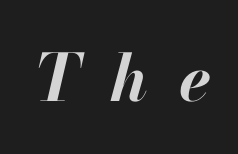
The image shows 65 px bold type, italic (leaning right); set unusually wide letter spacing (+0.48 em), not underlined; high stroke contrast and a small x-height.
